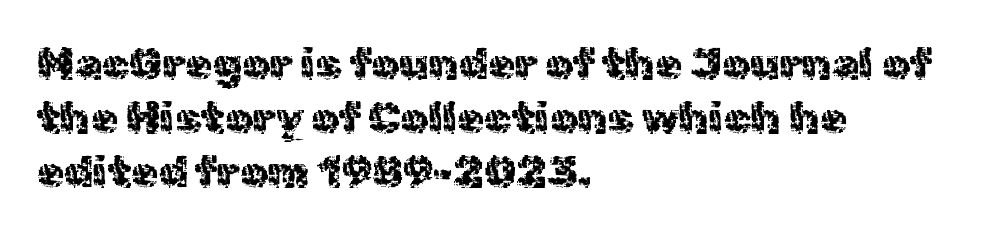
Q: Is the text bold? A: No.
Q: Is the text italic (slanted)? A: No, it is upright.
Q: Is the typeface a serif or a sans-serif typeface? A: Sans-serif.
Q: Is the text underlined? A: No.
Q: How is the paragraph aligned? A: Left-aligned.
Q: Is the spacing between letters normal or unusually wide? A: Normal.
Q: Width (condensed, normal, or wide)? A: Normal.
Q: x-height? A: Medium.
Q: Monospaced? A: No.
